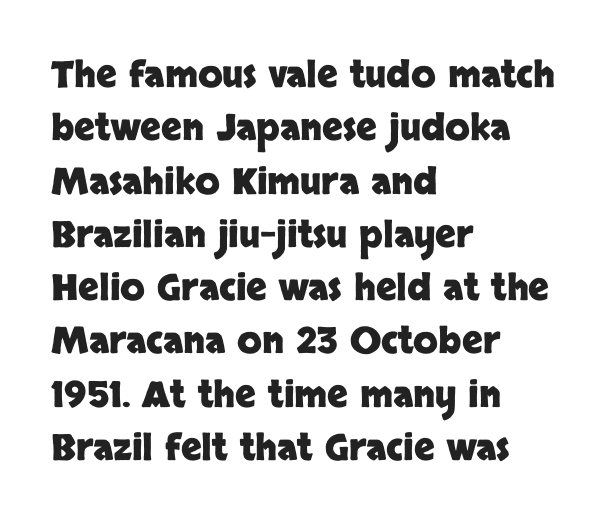
Honestly, there is no underline to notice here at all. Is the letter spacing exaggerated? No — it looks like the ordinary default. The face used here has the dense, thick strokes of a bold. Character widths vary here, with narrow letters taking less room than wide ones. Nope, no serifs anywhere on these letters. Unlike italic type, these characters show no tilt at all.
